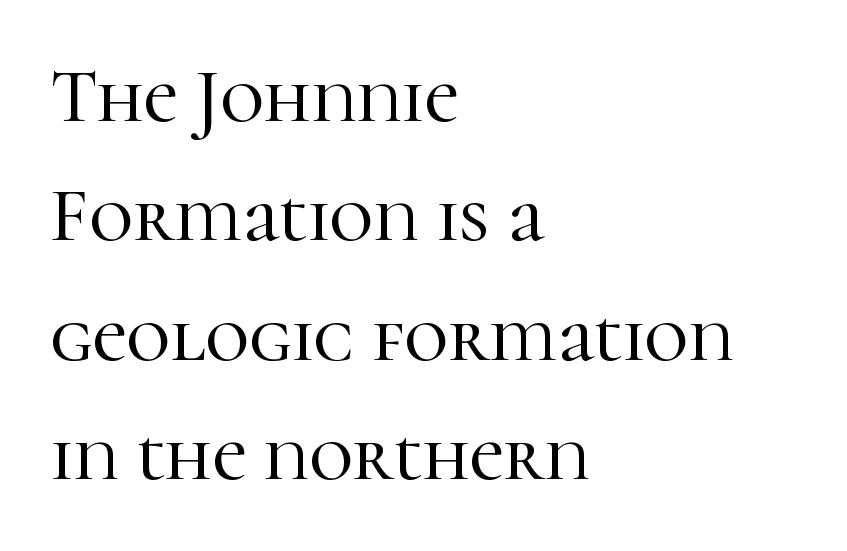
Underlining? Definitely not there. This sample is left-justified, so line endings fall wherever the words run out. Is there much room between lines? A standard amount, neither cramped nor airy. These lines are rendered in a variable-pitch font. Nope, not italic — everything's standing straight.
